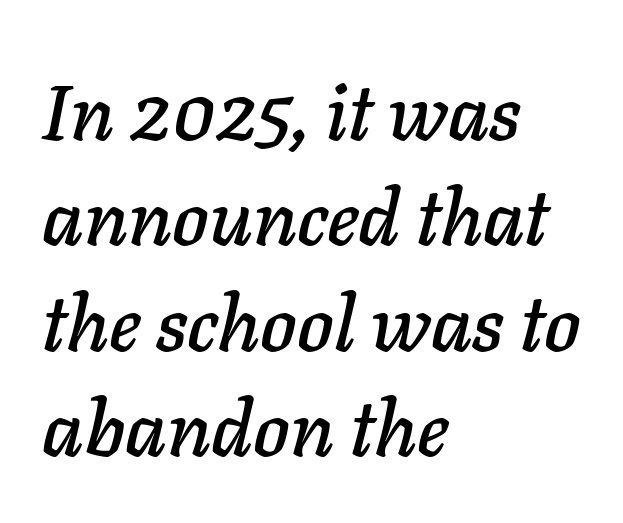
The image shows 78 px text type, italic (leaning right); set left-aligned, normal line spacing (1.35x), normal letter spacing, not underlined; low stroke contrast and a medium x-height.
